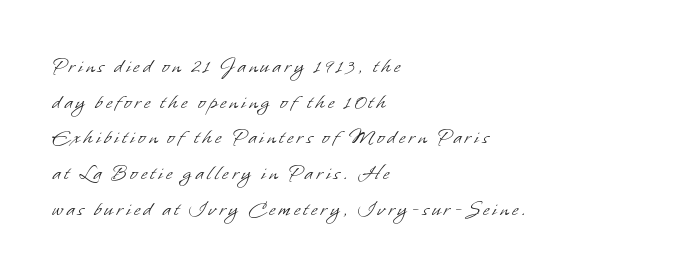
The passage shown is not underscored anywhere. These lines are set flush left with a ragged right edge. The weight would be labelled regular, book, light, or lighter still. This block has exactly the height ordinary leading produces.
